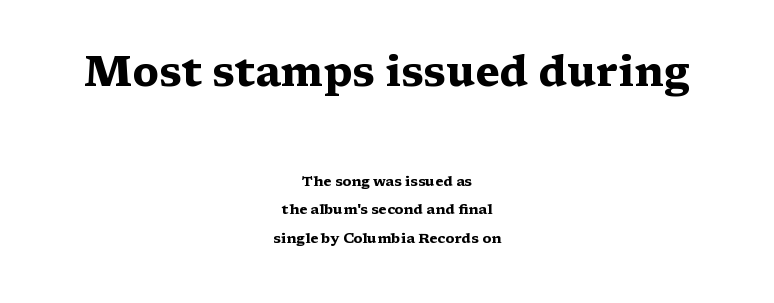
Q: Is the text bold? A: Yes.
Q: Is the text italic (slanted)? A: No, it is upright.
Q: Is the typeface a serif or a sans-serif typeface? A: Serif.
Q: Is the text underlined? A: No.
Q: How is the paragraph aligned? A: Centered.
Q: Is the spacing between letters normal or unusually wide? A: Normal.
Q: Is the spacing between lines tight, normal or loose? A: Loose.
Q: Which block of text is set in a larger size, the first (top) or the second (bottom)? A: The first (top) one.
Q: Width (condensed, normal, or wide)? A: Wide.
Q: Stroke contrast? A: Medium.
Q: x-height? A: Medium.
Q: Monospaced? A: No.
